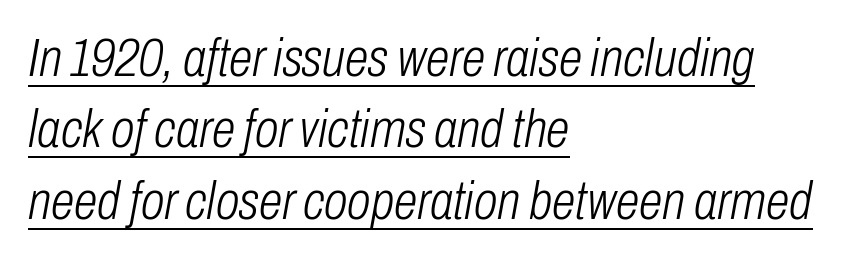
The image shows 54 px light, condensed type, italic (leaning right); set left-aligned, normal line spacing (1.32x), normal letter spacing, underlined; low stroke contrast and a medium x-height.
